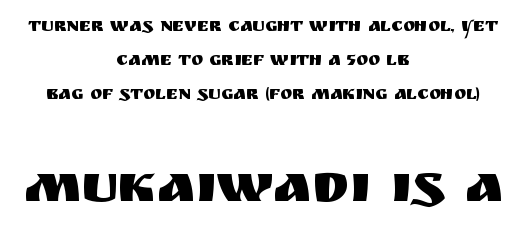
Notice how the stems are strictly vertical — no italics here. Which of the two is more prominent by size? The second, at the bottom. The passage shown is typed in a proportional face where columns would drift. No word sits above an underline.
